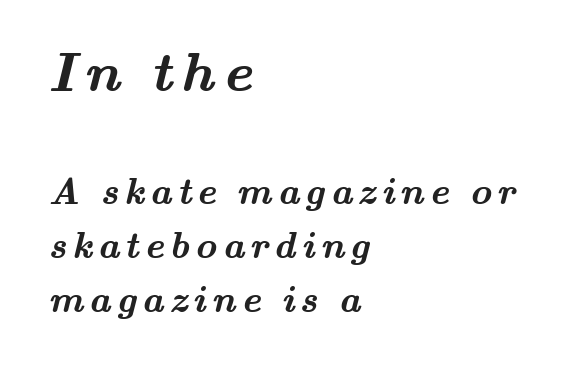
Type without underlining. Thick stems and heavy bowls — unmistakably bold. The letters carry serifs — small finishing strokes at the ends of their stems. These lines sit exactly where default settings would place them.
